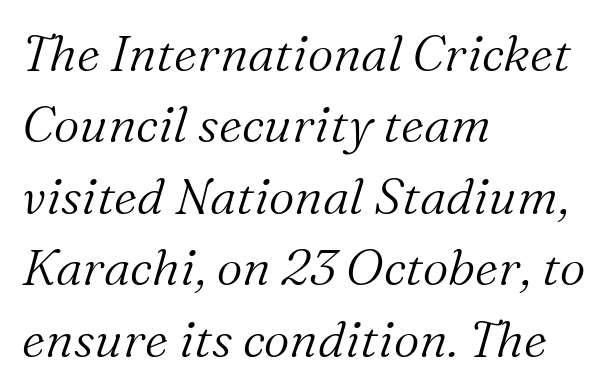
The rag falls on the right side of this text block. Compared with typical paragraphs, the rows here are spaced about the same. Nothing unusual about the tracking: characters are spaced as the font intends. Counters stay open thanks to moderate or lighter strokes.
